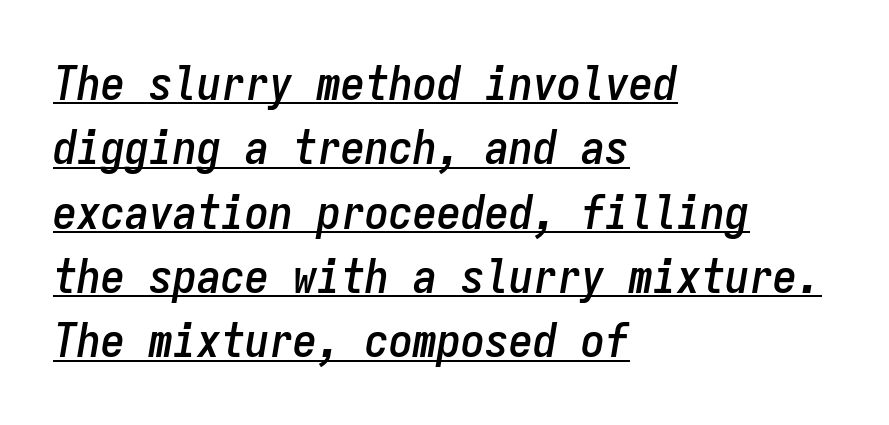
Q: Is the text italic (slanted)? A: Yes, it leans right by about 9 degrees.
Q: Is the text underlined? A: Yes.
Q: How is the paragraph aligned? A: Left-aligned.
Q: Is the spacing between letters normal or unusually wide? A: Normal.
Q: Is the spacing between lines tight, normal or loose? A: Normal.
Q: Width (condensed, normal, or wide)? A: Condensed.
Q: Stroke contrast? A: Low.
Q: x-height? A: Medium.
Q: Monospaced? A: Yes.
